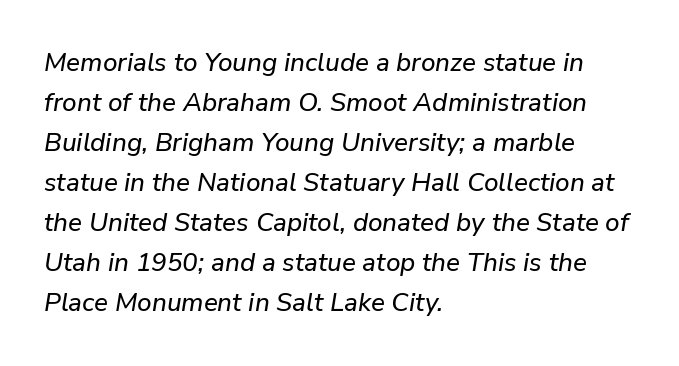
Is the block centered? No — it sits flush against the left margin. Lines of text with bare space underneath. A typesetter would call this zero additional tracking. Is the type slanted? Yes — the strokes lean at a clear angle. Notice how descenders clear the ascenders below comfortably — that's standard leading.
